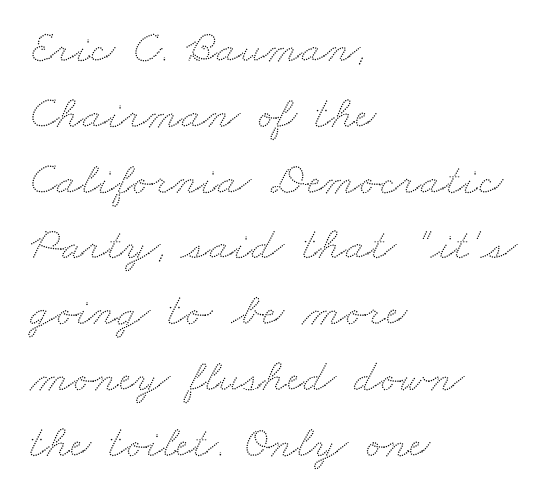
Q: Is the text underlined? A: No.
Q: How is the paragraph aligned? A: Left-aligned.
Q: Is the spacing between letters normal or unusually wide? A: Normal.
Q: Is the spacing between lines tight, normal or loose? A: Normal.
Q: Width (condensed, normal, or wide)? A: Wide.
Q: Stroke contrast? A: Low.
Q: x-height? A: Small.
Q: Monospaced? A: No.
